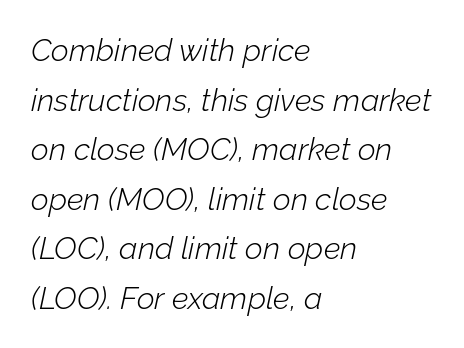
The image shows 31 px light type, italic (leaning right); set left-aligned, normal line spacing (1.6x), normal letter spacing, not underlined; low stroke contrast and a medium x-height.
